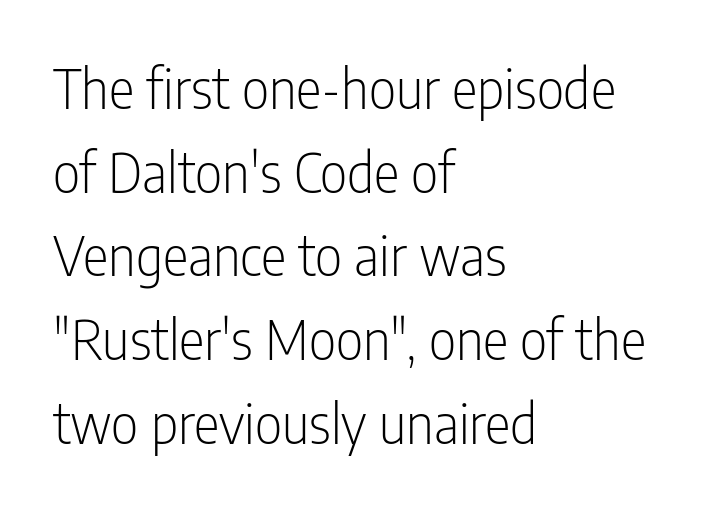
{"serif": "no", "italic": "no", "bold": "no", "weight": "light", "width": "condensed", "stroke_contrast": "low", "x_height": "medium", "monospaced": "no", "underline": "no", "align": "left", "line_spacing": "normal", "line_spacing_ratio": 1.55, "letter_spacing": "normal", "letter_spacing_em": 0.0, "glyph_px": 54}
